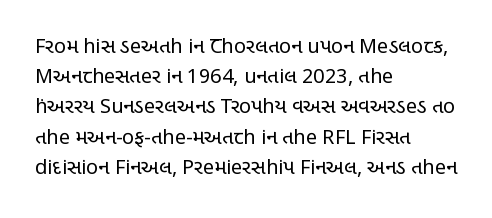
What stands out about the letter spacing? Nothing — it is the standard amount. The axis of the letterforms is exactly vertical. Check the space under the baseline: it is left empty. Evenly set lines give the paragraph a standard silhouette.
